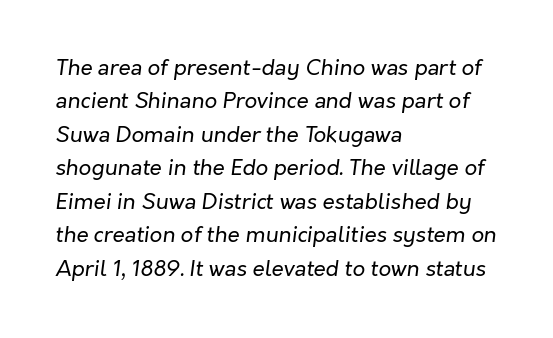
{"italic": "yes", "lean": "right", "slant_degrees": 7, "bold": "no", "underline": "no", "align": "left", "line_spacing": "normal", "line_spacing_ratio": 1.52, "letter_spacing": "normal", "letter_spacing_em": 0.0, "glyph_px": 22}
